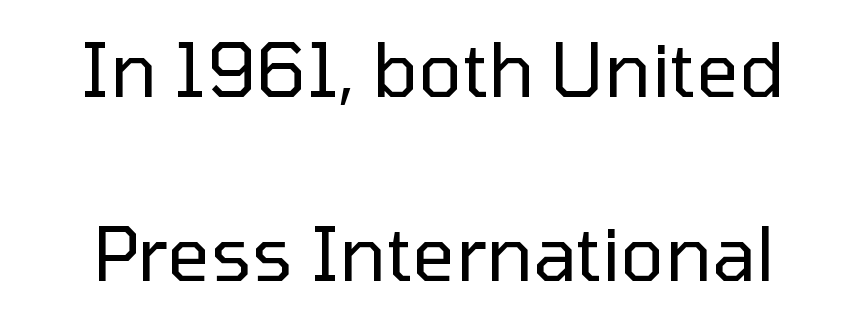
Q: Is the text bold? A: No.
Q: Is the text italic (slanted)? A: No, it is upright.
Q: Is the typeface a serif or a sans-serif typeface? A: Sans-serif.
Q: Is the text underlined? A: No.
Q: Is the spacing between letters normal or unusually wide? A: Normal.
Q: Is the spacing between lines tight, normal or loose? A: Loose.
Q: Width (condensed, normal, or wide)? A: Normal.
Q: Stroke contrast? A: Low.
Q: x-height? A: Medium.
Q: Monospaced? A: No.
